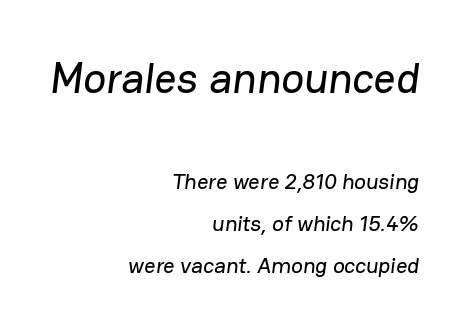
Spacing verdict: proportional, widths tailored to each character. Check the space under the baseline: it is left empty. The typeface chosen for these lines omits serifs. You get the large type first, then a drop to smaller type.
